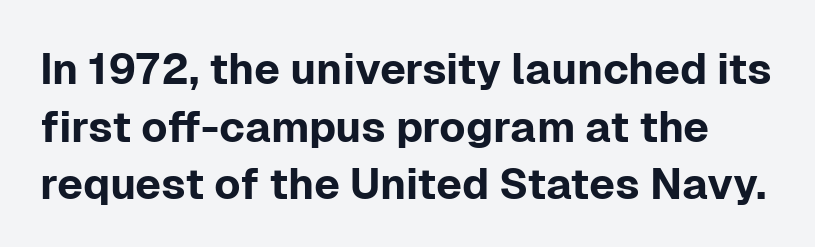
Nobody drew a line under any word here. The lettering stays uniformly vertical, giving the passage a roman look. Here the glyphs are tracked normally, forming tight word shapes. The block of text has a typical density, with ordinary space between rows.
